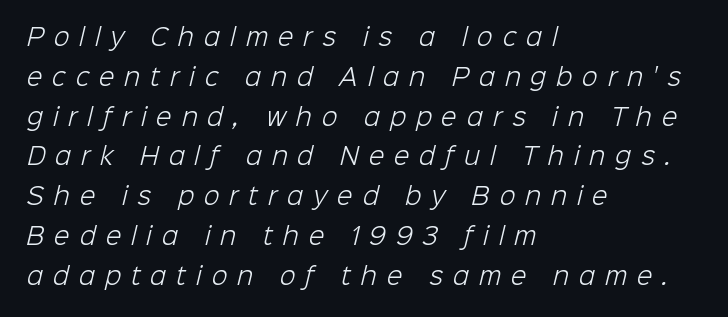
{"bold": "no", "underline": "no", "align": "left", "line_spacing_ratio": 1.73, "letter_spacing": "wide", "letter_spacing_em": 0.43, "glyph_px": 23}
